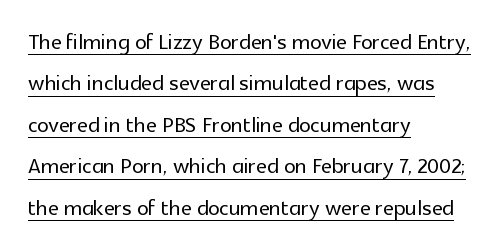
{"serif": "no", "italic": "no", "width": "normal", "x_height": "medium", "monospaced": "no", "underline": "yes", "align": "left", "line_spacing": "normal", "line_spacing_ratio": 1.43, "letter_spacing": "normal", "letter_spacing_em": 0.0, "glyph_px": 29}
